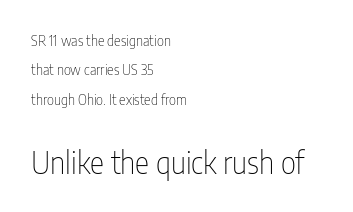
The image shows 30 px thin, condensed sans-serif type, upright; set left-aligned, loose line spacing (2.09x), normal letter spacing, not underlined; the second (bottom) block is 2.14x larger; low stroke contrast and a medium x-height.
